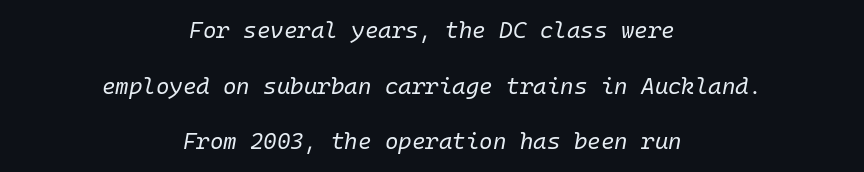
The image shows 23 px text type, italic (leaning right); set centered, loose line spacing (2.42x), normal letter spacing, not underlined.
